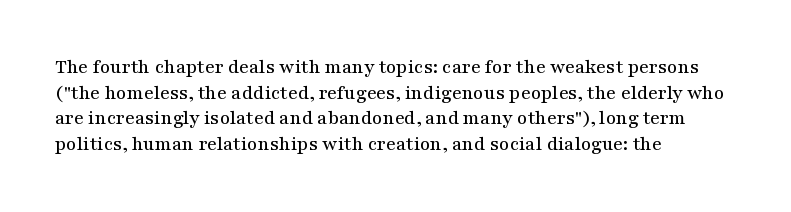
{"italic": "no", "underline": "no", "align": "left", "line_spacing": "normal", "line_spacing_ratio": 1.28, "letter_spacing": "normal", "letter_spacing_em": 0.0, "glyph_px": 20}
